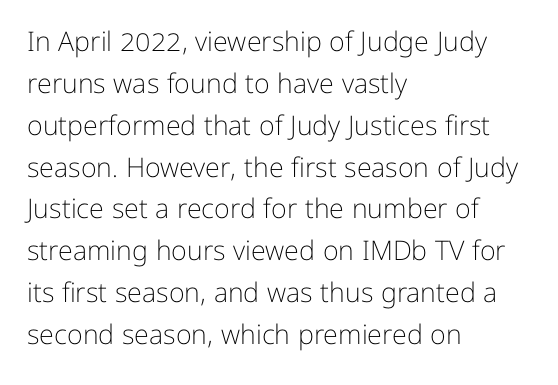
Q: Is the text bold? A: No.
Q: Is the text italic (slanted)? A: No, it is upright.
Q: Is the text underlined? A: No.
Q: How is the paragraph aligned? A: Left-aligned.
Q: Is the spacing between letters normal or unusually wide? A: Normal.
Q: Is the spacing between lines tight, normal or loose? A: Normal.
